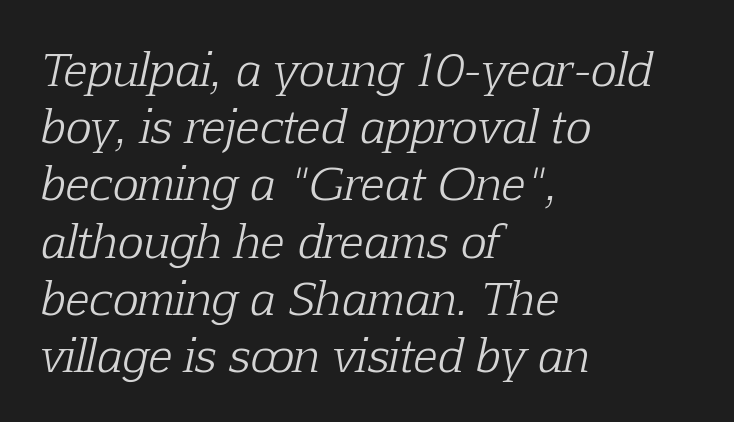
Normally led — the rows are evenly, conventionally spaced. A clean baseline with only descenders dipping below it. A serif font was chosen for this passage. Ink coverage per letter is moderate at most. Each word holds together tightly as a unit, with standard inter-letter gaps.
